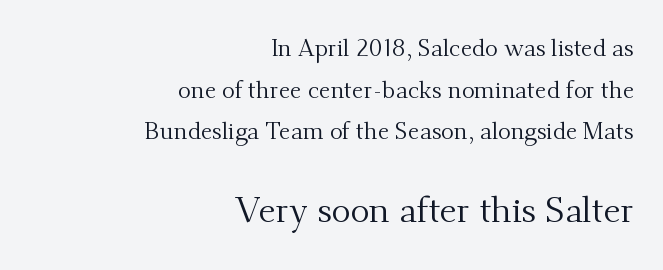
Students, note that the glyphs here touch the page at normal intervals. Where is the straight margin? On the right. Counters stay open thanks to moderate or lighter strokes. This sample has the flowing, uneven cadence of proportional lettering.
